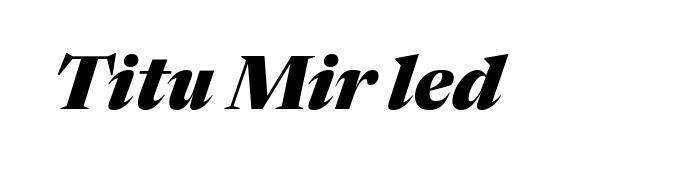
In terms of weight, the rendering is a true, heavy bold. The string is rendered with underlining switched off. The face used here is proportionally spaced, like ordinary book or web type. These lines were composed using italics. In terms of letterspacing, this is plain default setting.
